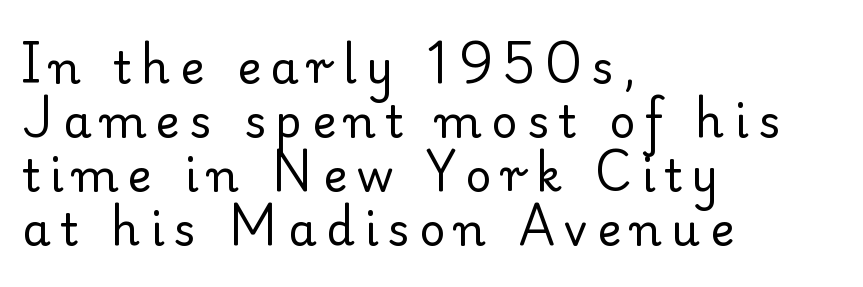
{"serif": "yes", "italic": "no", "bold": "no", "weight": "regular", "width": "normal", "stroke_contrast": "low", "x_height": "small", "monospaced": "no", "underline": "no", "align": "left", "line_spacing_ratio": 1.2, "letter_spacing": "wide", "letter_spacing_em": 0.22, "glyph_px": 45}
